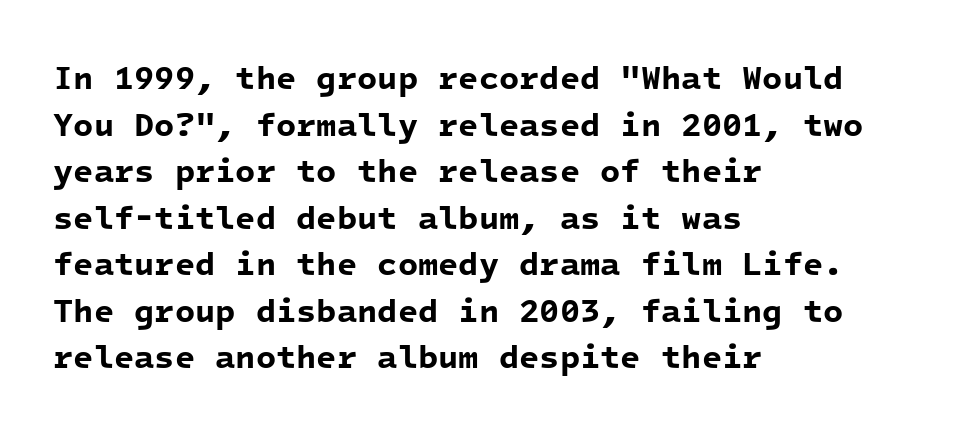
Each letter, wide or thin by design, is forced into the same width here. On the weight axis this lands at bold, roughly 700. These lines are composed in type without serifs. Visually the block forms a straight wall on the left and a jagged coastline on the right.
